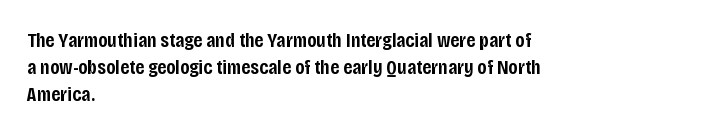
The typography opts for an upright posture over an oblique one. The typesetting leans somewhat heavy: a semibold. Look at the tracking — it's just the regular setting, nothing added. Bare-footed words on every line. Summary of vertical rhythm: regular, with standard interline spacing. The paragraph shown leans on its left margin.
